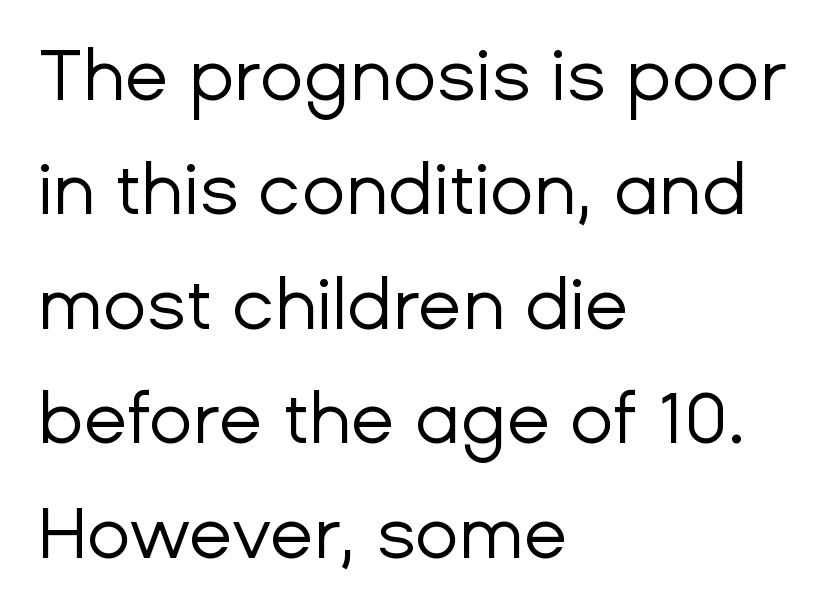
Unbolded letterforms with no extra heft. Rendered with straight, roman letterforms. The setting favours the left margin, as ordinary paragraphs usually do. The designer left line spacing at the default. The passage shown is typed in a proportional face where columns would drift.
